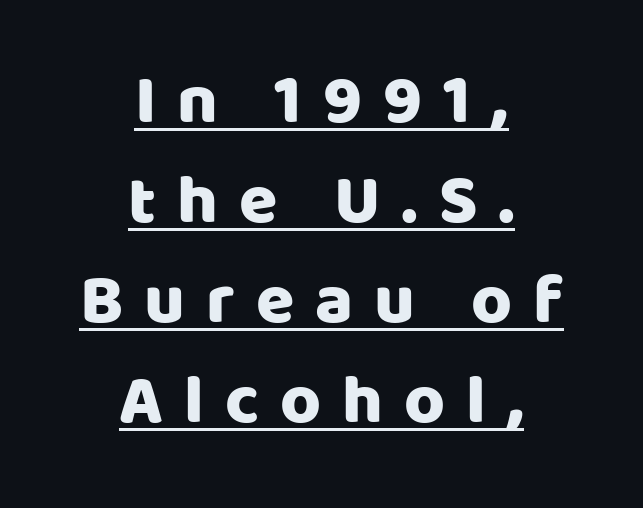
Is this a fixed-width face? No — the glyphs have proportional, varying widths. Posture: upright roman. Does extra space separate the letters? Yes, quite a lot of it. This block has exactly the height ordinary leading produces. Short and long lines alike share a common midpoint. What kind of face is this? One without serifs — a sans.
